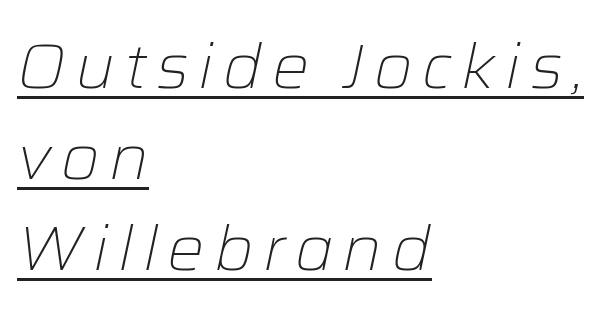
The image shows 62 px light type, italic (leaning right); set left-aligned, normal line spacing (1.47x), underlined; low stroke contrast and a medium x-height.
